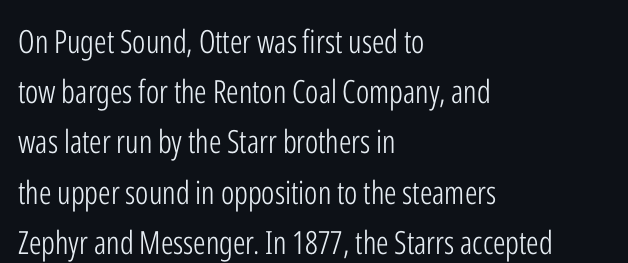
The image shows 32 px light, condensed sans-serif type, upright; set left-aligned, normal line spacing (1.57x), normal letter spacing, not underlined; low stroke contrast and a medium x-height.
